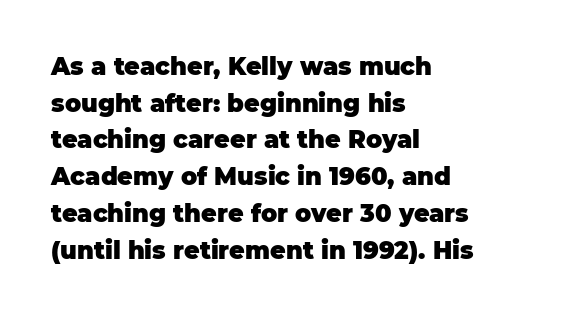
{"italic": "no", "bold": "yes", "underline": "no", "align": "left", "line_spacing": "normal", "line_spacing_ratio": 1.53, "letter_spacing": "normal", "letter_spacing_em": 0.0, "glyph_px": 24}
